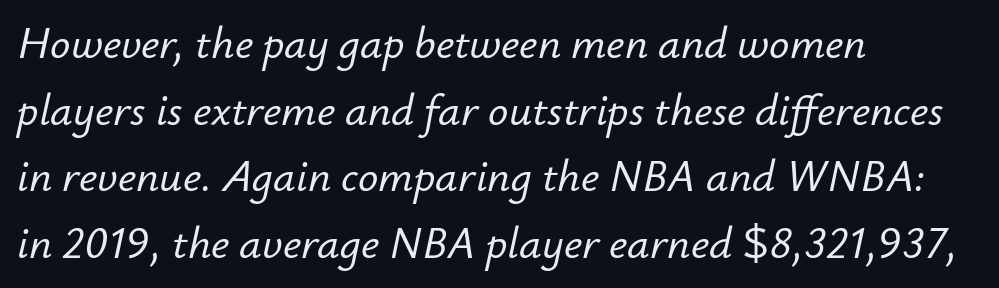
The image shows 45 px text type, italic (leaning right); set left-aligned, normal line spacing (1.48x), normal letter spacing, not underlined; low stroke contrast and a small x-height.
